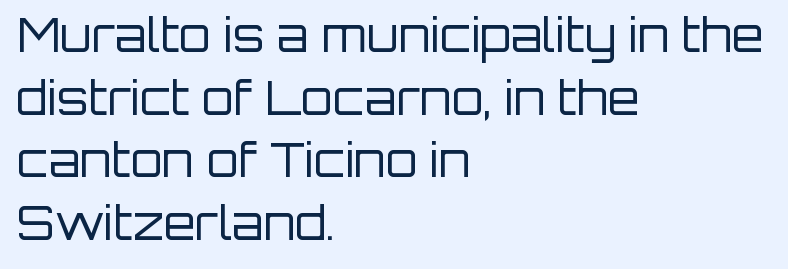
Looks like regular typesetting: each glyph gets only the width it needs. The lettering holds an erect, upright posture throughout. This block has exactly the height ordinary leading produces. Examine the stroke ends and you'll find no serifs.
